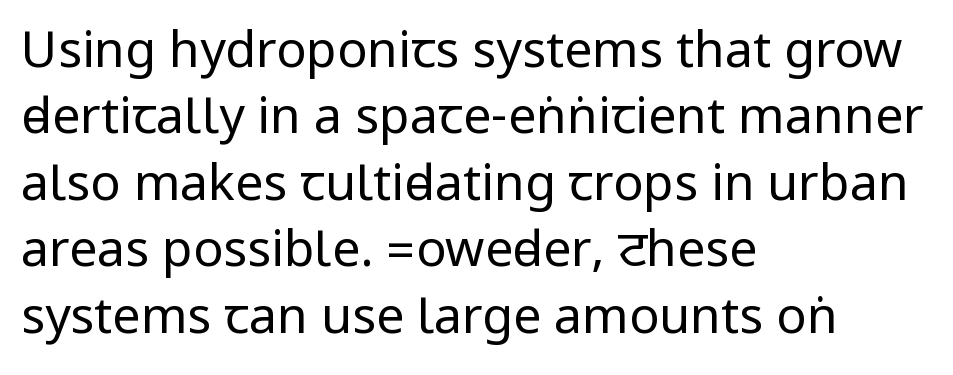
{"serif": "no", "italic": "no", "bold": "no", "weight": "regular", "width": "condensed", "stroke_contrast": "low", "underline": "no", "align": "left", "line_spacing": "normal", "line_spacing_ratio": 1.33, "letter_spacing": "normal", "letter_spacing_em": 0.0, "glyph_px": 50}
